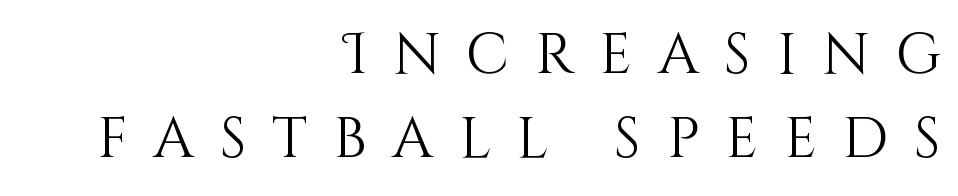
{"italic": "no", "bold": "no", "weight": "light", "width": "normal", "stroke_contrast": "medium", "x_height": "large", "monospaced": "no", "underline": "no", "align": "right", "line_spacing": "normal", "line_spacing_ratio": 1.47, "letter_spacing": "wide", "letter_spacing_em": 0.45, "glyph_px": 57}
